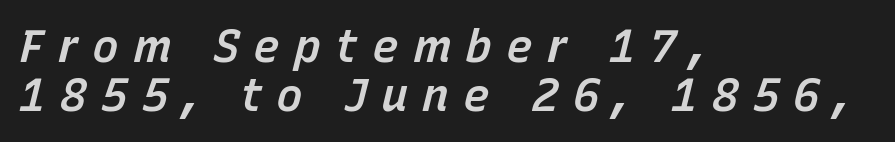
Q: Is the text bold? A: Semi-bold.
Q: Is the text italic (slanted)? A: Yes, it leans right by about 15 degrees.
Q: Is the text underlined? A: No.
Q: How is the paragraph aligned? A: Left-aligned.
Q: Is the spacing between letters normal or unusually wide? A: Unusually wide.
Q: Is the spacing between lines tight, normal or loose? A: Tight.
Q: Width (condensed, normal, or wide)? A: Normal.
Q: Stroke contrast? A: Low.
Q: x-height? A: Medium.
Q: Monospaced? A: No.
